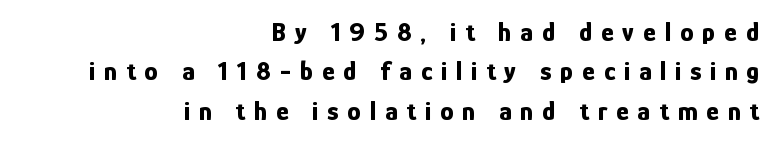
Notice how descenders clear the ascenders below comfortably — that's standard leading. Any mark beneath the type? The region is blank. In CSS terms this would be text-align: right. As a designer I'd log this as weight 700, bold.
